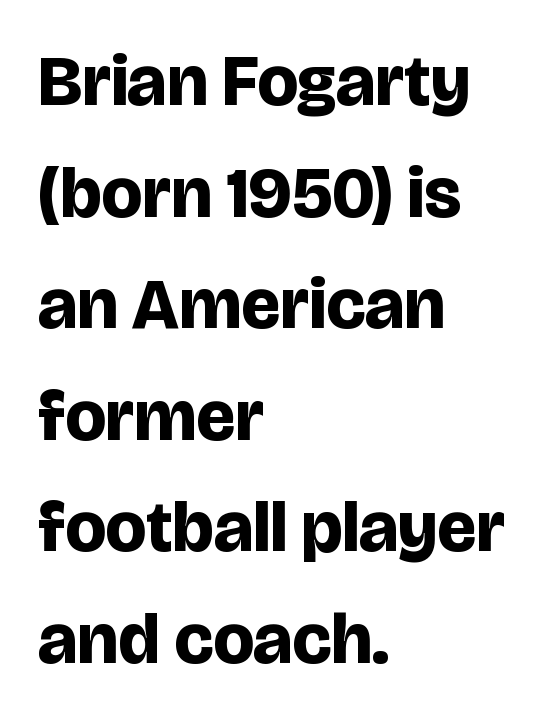
The image shows 72 px bold sans-serif type, upright; set left-aligned, normal line spacing (1.55x), normal letter spacing, not underlined; low stroke contrast and a large x-height.
